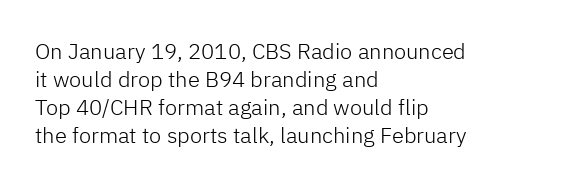
Normally led — the rows are evenly, conventionally spaced. Underlining? Definitely not there. The axis of the letterforms is exactly vertical. The passage is arranged the way most books set body copy — flush left. Default kerning and tracking; the words read as compact shapes.
